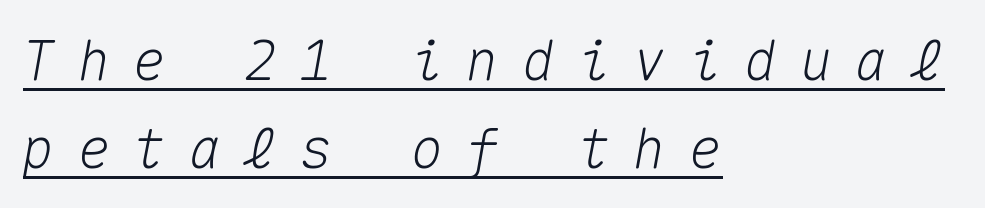
The face used here is monospaced, like something from a code editor. These lines are set flush left with a ragged right edge. These lines were composed using italics. In designer terms, the underline attribute is active on this setting. Letter spacing: wide. The space between consecutive lines is moderate.
